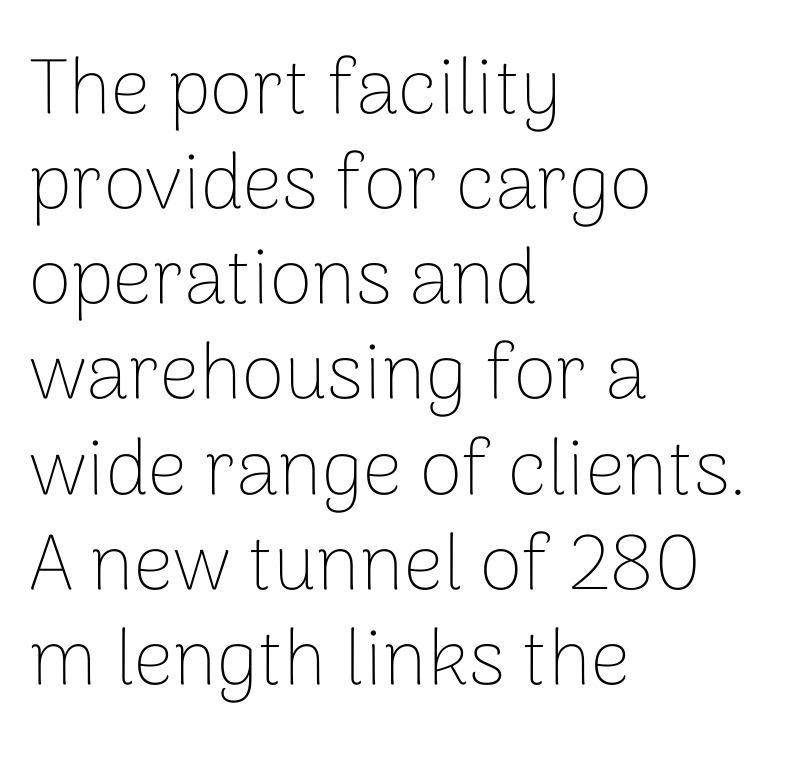
Visually the block forms a straight wall on the left and a jagged coastline on the right. Weight: not bold — regular or lighter. A typesetter would label this face a sans. The passage shown has conventional tracking throughout.
